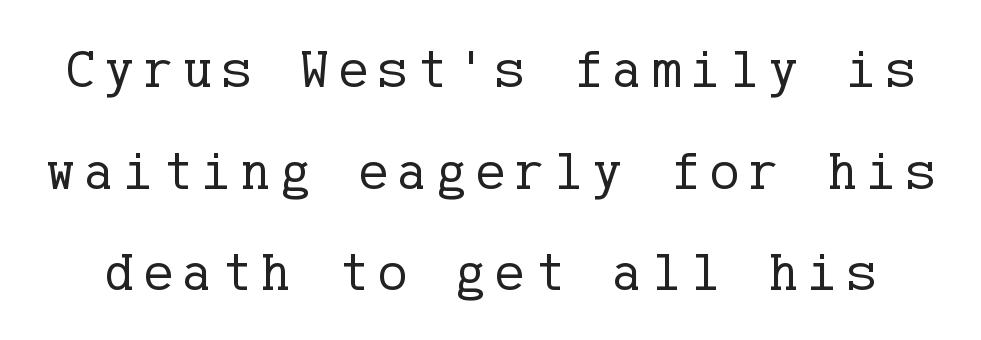
Q: Is the text bold? A: No.
Q: Is the text italic (slanted)? A: No, it is upright.
Q: Is the typeface a serif or a sans-serif typeface? A: Serif.
Q: Is the text underlined? A: No.
Q: Width (condensed, normal, or wide)? A: Normal.
Q: Stroke contrast? A: Low.
Q: x-height? A: Medium.
